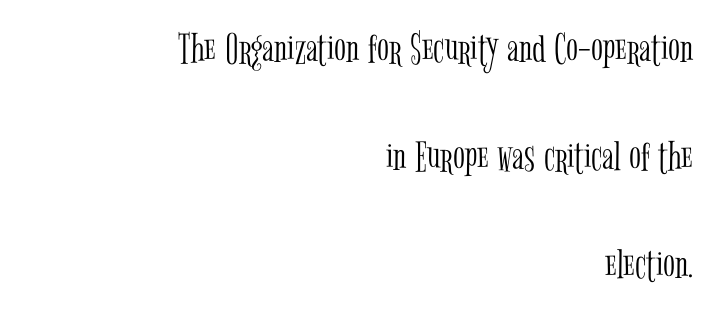
The image shows 44 px light, condensed serif type, upright; set right-aligned, loose line spacing (2.46x), normal letter spacing, not underlined; low stroke contrast and a medium x-height.
